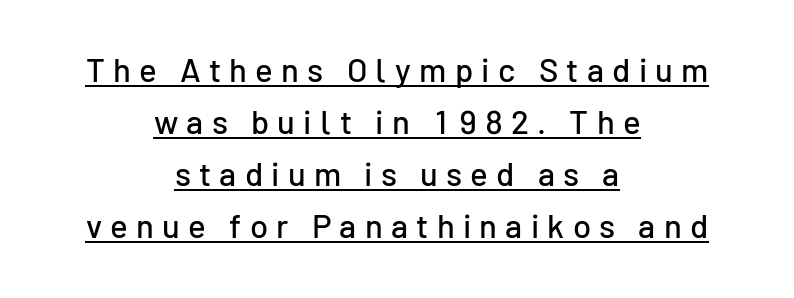
The letterforms stand isolated, each surrounded by extra space. Is this a sans? Yes — the strokes have no serifs. Horizontally, the lines are justified to the midpoint only. Every character sits straight up, as roman type does. The rendered words wear a rule along their underside.
